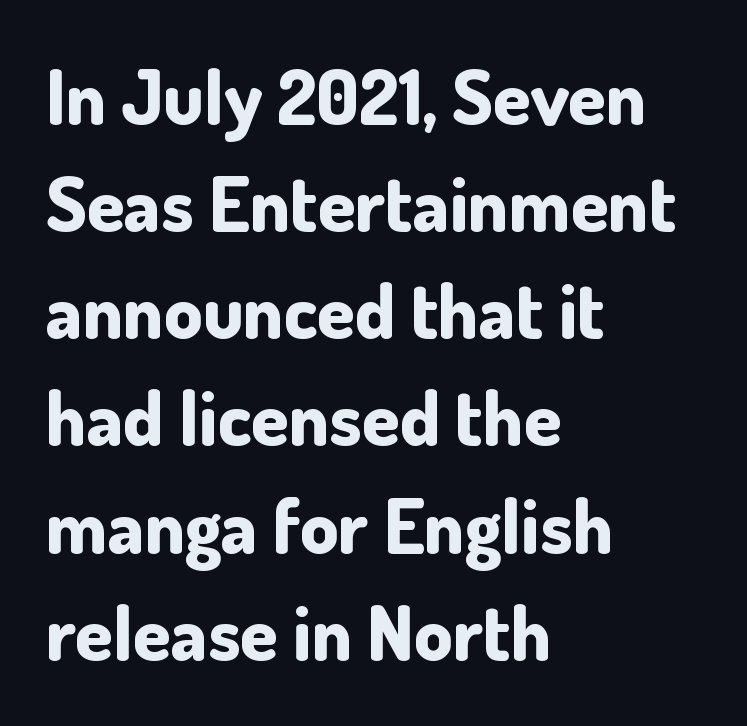
The image shows 76 px bold sans-serif type, upright; set left-aligned, normal line spacing (1.41x), normal letter spacing, not underlined; low stroke contrast and a small x-height.
